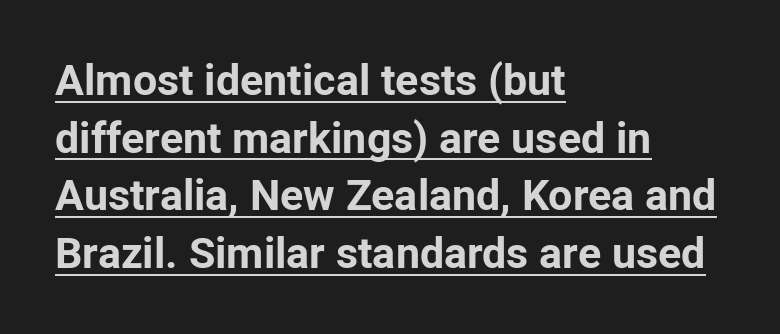
{"serif": "no", "italic": "no", "bold": "yes", "weight": "bold", "width": "normal", "stroke_contrast": "low", "x_height": "medium", "monospaced": "no", "underline": "yes", "align": "left", "line_spacing": "normal", "line_spacing_ratio": 1.34, "letter_spacing": "normal", "letter_spacing_em": 0.0, "glyph_px": 43}
